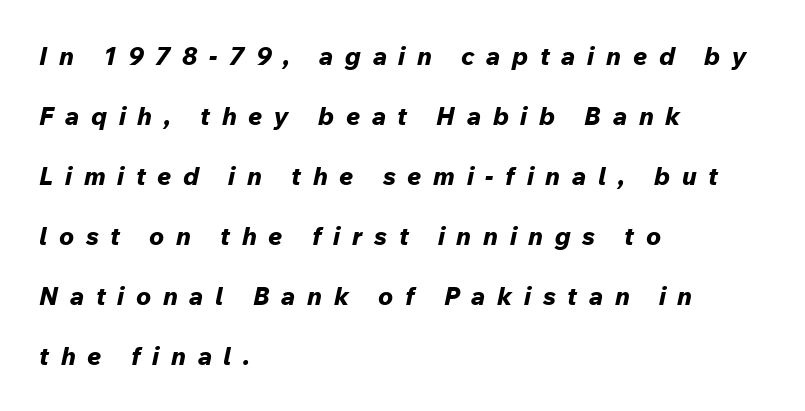
Q: Is the text bold? A: Yes.
Q: Is the text italic (slanted)? A: Yes, it leans right by about 12 degrees.
Q: Is the text underlined? A: No.
Q: How is the paragraph aligned? A: Left-aligned.
Q: Is the spacing between letters normal or unusually wide? A: Unusually wide.
Q: Is the spacing between lines tight, normal or loose? A: Loose.
